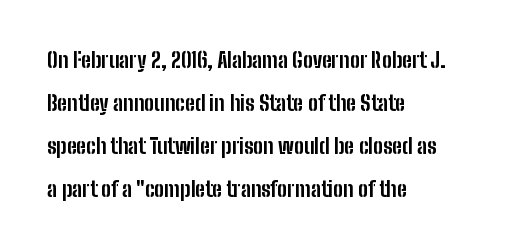
{"italic": "no", "bold": "yes", "underline": "no", "align": "left", "line_spacing": "loose", "line_spacing_ratio": 2.05, "letter_spacing": "normal", "letter_spacing_em": 0.0, "glyph_px": 21}
